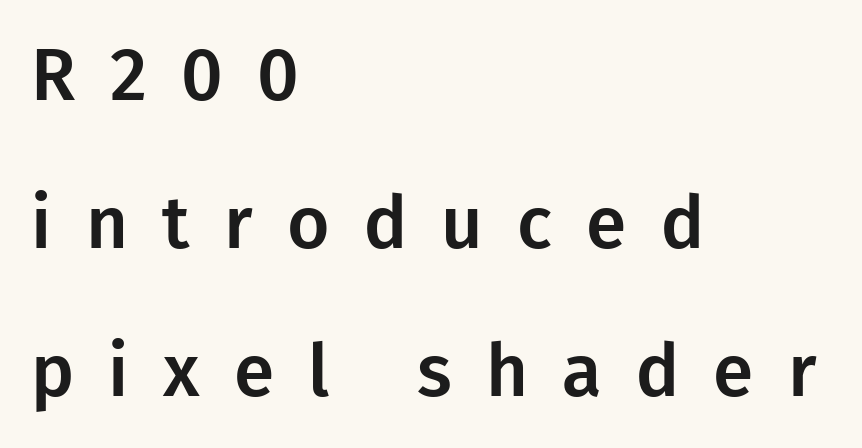
Each new line begins a long way beneath the previous one. Every character sits straight up, as roman type does. Plain, unruled lines of type. Examine the stroke ends and you'll find no serifs. Characters follow at a spacing far wider than the type designer built in.
